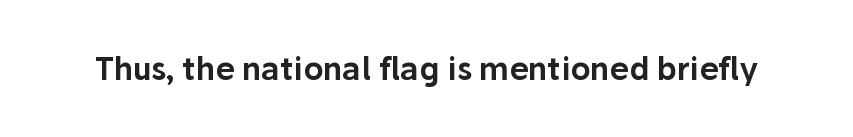
Italic? Not at all — the glyphs are vertical. Descender tails drop into unmarked territory. The glyphs in this specimen are sans serif. Spacing between characters is what you'd get straight out of the box.
